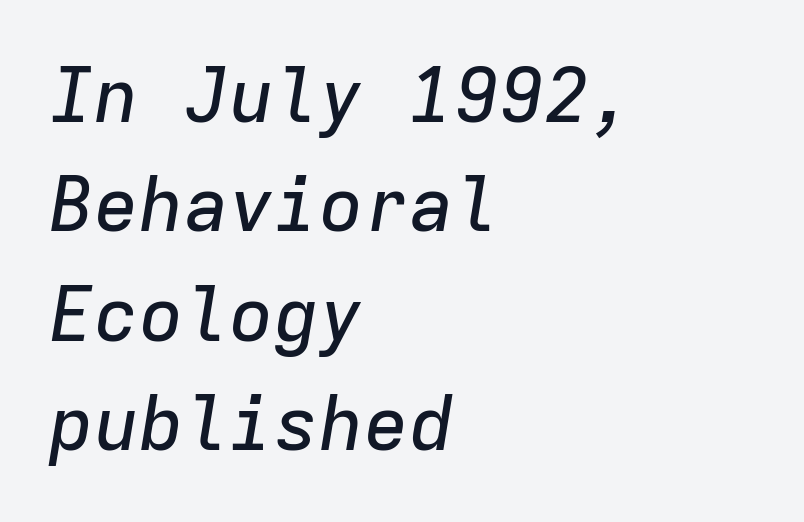
The paragraph has a hard left edge and a soft right edge. The typography opts for an oblique posture over an upright one. Summary of vertical rhythm: regular, with standard interline spacing. No word sits above an underline.
